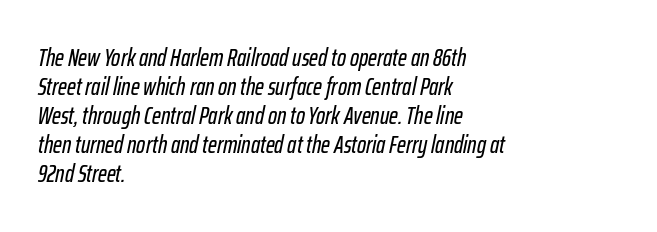
The image shows 24 px text type, italic (leaning right); set left-aligned, line spacing 1.21x, normal letter spacing, not underlined.
